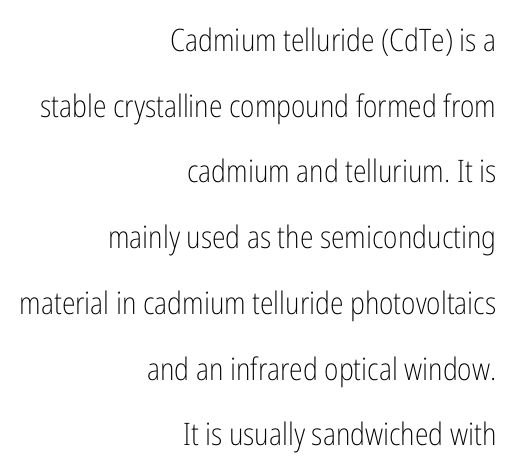
The paragraph shown leans on its right margin. A typesetter would call this zero additional tracking. These lines were composed using upright roman letters. Is this a heavy cut? Hardly; it is regular or lighter. Type without underlining. What's the leading like? Stretched, with rows far apart.
